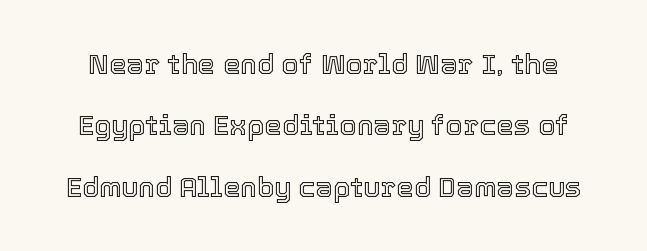
{"italic": "no", "width": "normal", "x_height": "medium", "monospaced": "no", "underline": "no", "line_spacing": "loose", "line_spacing_ratio": 2.19, "letter_spacing": "normal", "letter_spacing_em": 0.0, "glyph_px": 28}
